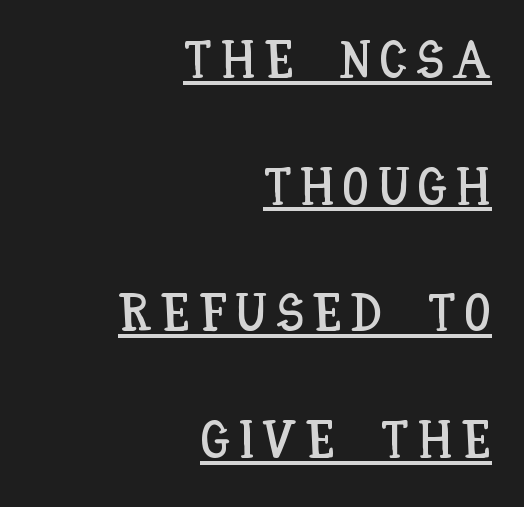
A typesetter would call this leading open, well beyond the default. These lines are rendered in a variable-pitch font. In designer terms, the underline attribute is active on this setting. Ordinary non-slanted type is in use. The rag falls on the left side of this text block.
